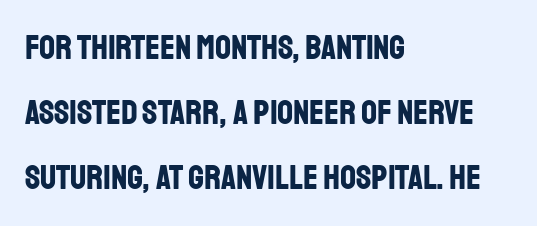
The image shows 35 px bold, condensed sans-serif type, upright; set left-aligned, line spacing 1.86x, normal letter spacing, not underlined; low stroke contrast and a large x-height.
